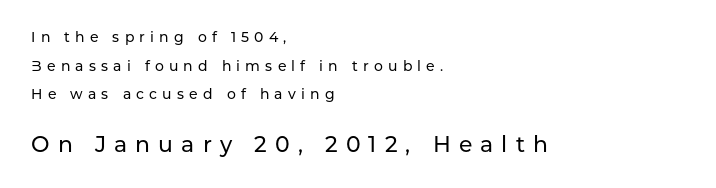
Check the space under the baseline: it is left empty. The tracking reads as deliberately expanded to a designer's eye. Ordinary non-slanted type is in use. Larger block? The one below; the one above is distinctly smaller.
